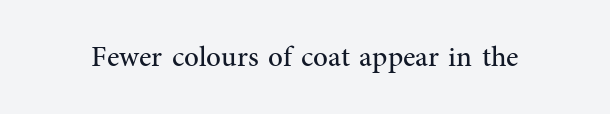
Quick note: underline off. The rendering keeps characters at their native spacing. Weight: not bold — regular or lighter. A typesetter would label this face a serif. Quick note: not italic, upright. Note the varied advance widths — an 'i' is clearly narrower than an 'm'.
